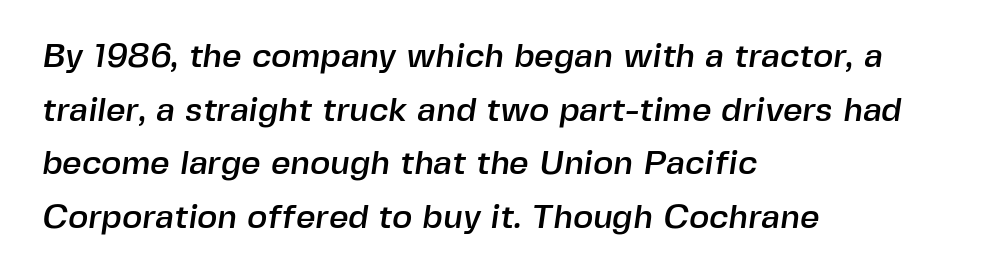
Letter spacing: default. This rendering uses left alignment, leaving the right contour irregular. Line spacing here is normal. Check where the strokes stop: nothing finishes them off — pure sans.
